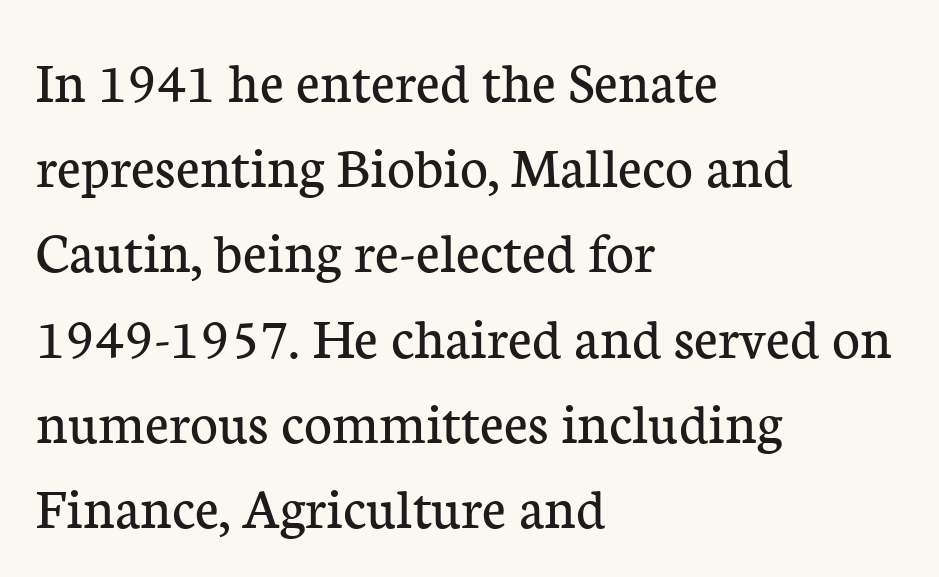
Q: Is the text bold? A: No.
Q: Is the text italic (slanted)? A: No, it is upright.
Q: Is the typeface a serif or a sans-serif typeface? A: Serif.
Q: Is the text underlined? A: No.
Q: How is the paragraph aligned? A: Left-aligned.
Q: Is the spacing between letters normal or unusually wide? A: Normal.
Q: Is the spacing between lines tight, normal or loose? A: Normal.
Q: Width (condensed, normal, or wide)? A: Normal.
Q: Stroke contrast? A: Low.
Q: x-height? A: Medium.
Q: Monospaced? A: No.
